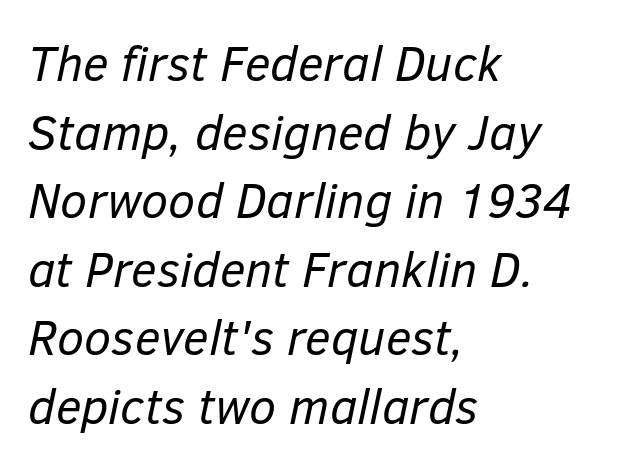
The image shows 49 px regular-weight type, italic (leaning right); set left-aligned, normal line spacing (1.4x), normal letter spacing, not underlined; low stroke contrast and a medium x-height.
